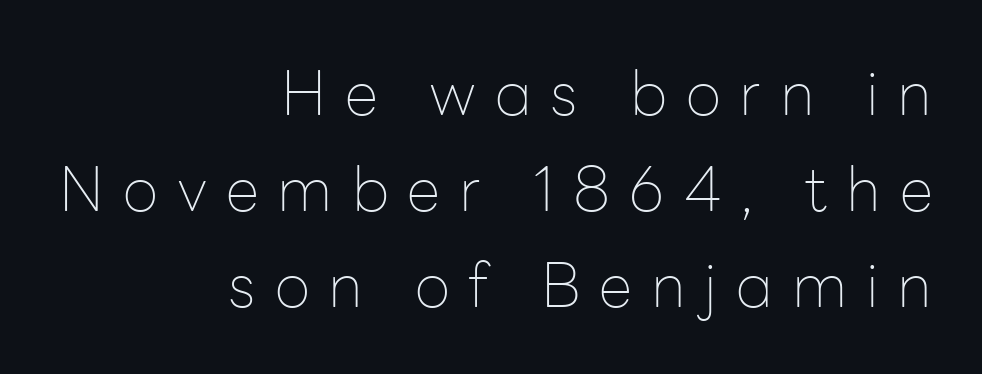
Q: Is the text bold? A: No.
Q: Is the text italic (slanted)? A: No, it is upright.
Q: Is the typeface a serif or a sans-serif typeface? A: Sans-serif.
Q: Is the text underlined? A: No.
Q: How is the paragraph aligned? A: Right-aligned.
Q: Is the spacing between letters normal or unusually wide? A: Unusually wide.
Q: Is the spacing between lines tight, normal or loose? A: Normal.
Q: Width (condensed, normal, or wide)? A: Normal.
Q: Stroke contrast? A: Low.
Q: x-height? A: Medium.
Q: Monospaced? A: No.
